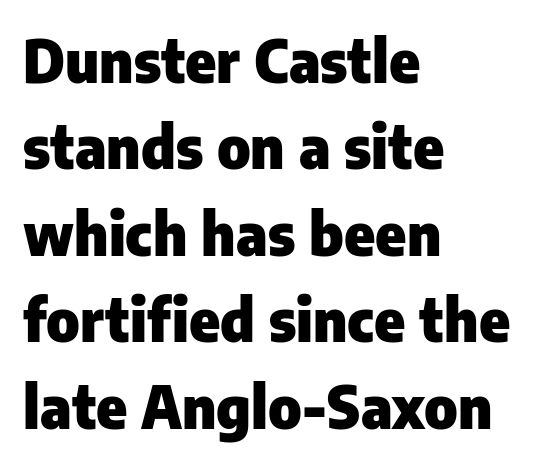
The image shows 58 px heavy sans-serif type, upright; set left-aligned, normal line spacing (1.49x), normal letter spacing, not underlined; low stroke contrast and a medium x-height.
